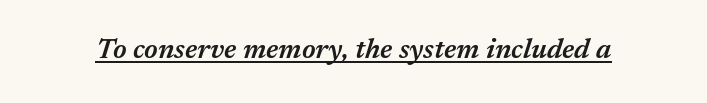
The glyphs have the mass of a demibold cut, below bold. In terms of posture, this sample is oblique. These lines are rendered in a variable-pitch font. The line texture is even and compact thanks to regular tracking. Beneath each row of characters lies a ruled line.
